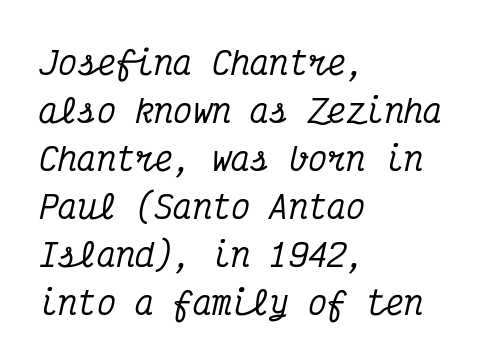
A typesetter would call this monospace, since all characters share one set width. Looking at the ascenders, they clearly lean. Are there feet on the stems? There are — it's a serif. In terms of leading, this rendering sits right in the middle.
